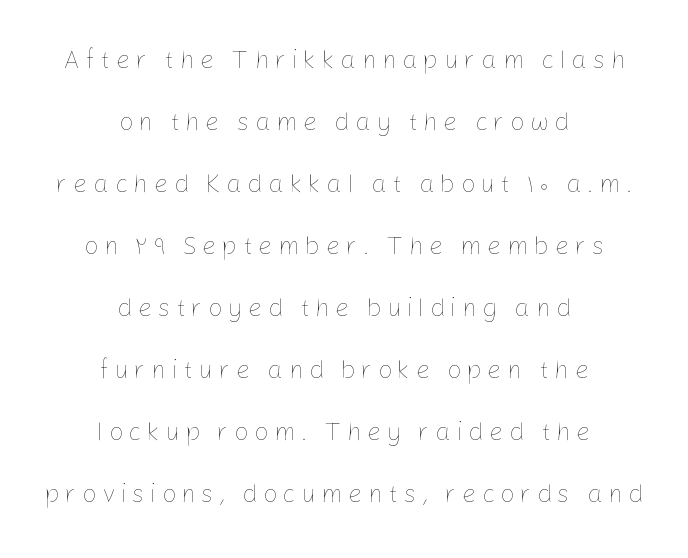
{"italic": "no", "bold": "no", "underline": "no", "align": "center", "line_spacing": "loose", "line_spacing_ratio": 2.48, "letter_spacing": "wide", "letter_spacing_em": 0.22, "glyph_px": 25}
